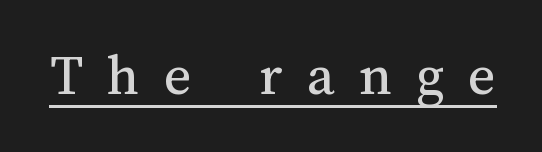
Notice how a bar underscores the lettering throughout. Tracking here is generous; glyphs stand well apart from one another. The typesetting does not lean heavy: it is not bold. Characters remain perfectly vertical along every line.
